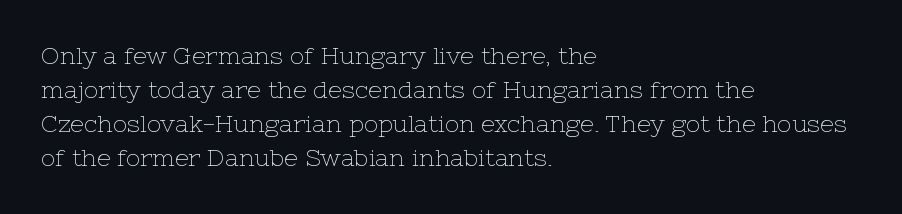
The image shows 24 px text type, upright; set left-aligned, normal line spacing (1.42x), normal letter spacing, not underlined.
